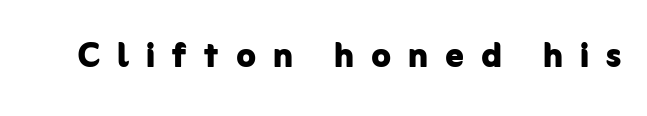
{"serif": "no", "italic": "no", "bold": "yes", "weight": "bold", "width": "normal", "stroke_contrast": "low", "x_height": "medium", "monospaced": "no", "underline": "no", "letter_spacing": "wide", "letter_spacing_em": 0.38, "glyph_px": 45}
